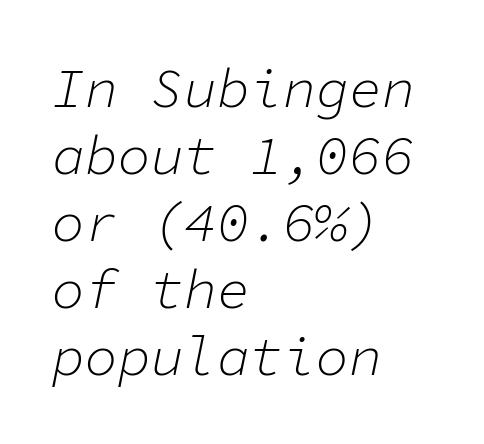
The image shows 55 px light type, italic (leaning right), monospaced; set left-aligned, line spacing 1.22x, normal letter spacing, not underlined; low stroke contrast and a medium x-height.
